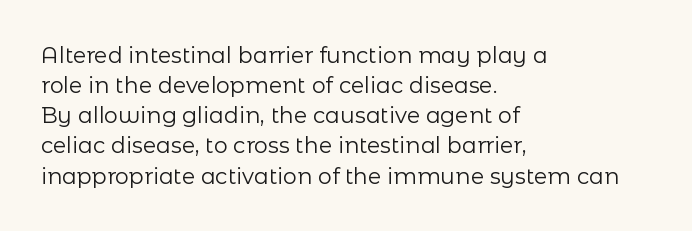
The letterforms sit shoulder to shoulder at normal distance. The space directly below the letters is spotless. Counters stay open thanks to moderate or lighter strokes. The vertical gap from one line to the next is medium. Ascenders rise straight up at ninety degrees. The ragged edge is on the right, which tells us the setting is flush left.
